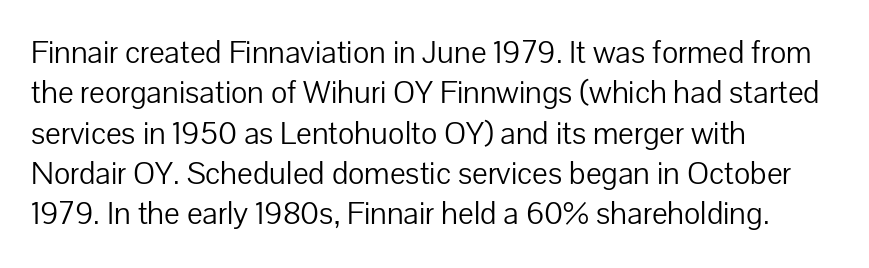
Q: Is the text bold? A: No.
Q: Is the text italic (slanted)? A: No, it is upright.
Q: Is the typeface a serif or a sans-serif typeface? A: Sans-serif.
Q: Is the text underlined? A: No.
Q: How is the paragraph aligned? A: Left-aligned.
Q: Is the spacing between letters normal or unusually wide? A: Normal.
Q: Width (condensed, normal, or wide)? A: Normal.
Q: Stroke contrast? A: Low.
Q: x-height? A: Medium.
Q: Monospaced? A: No.
